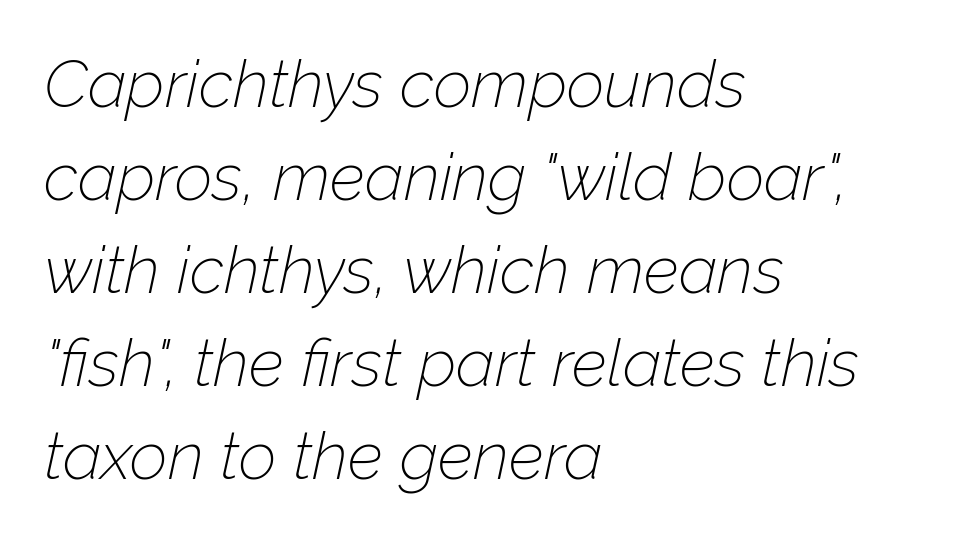
This sample has the flowing, uneven cadence of proportional lettering. This sample uses plain, unmodified letter spacing. The passage shown is not underscored anywhere. Stroke thickness stays within the range of a standard reading face or lighter. Interline gaps are of average width in this sample.
